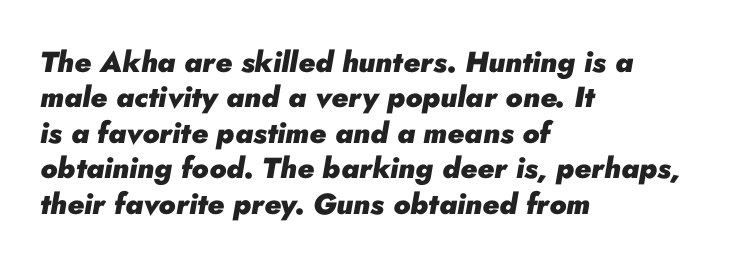
The image shows 29 px heavy type, italic (leaning right); set left-aligned, line spacing 1.22x, normal letter spacing, not underlined; low stroke contrast and a small x-height.
